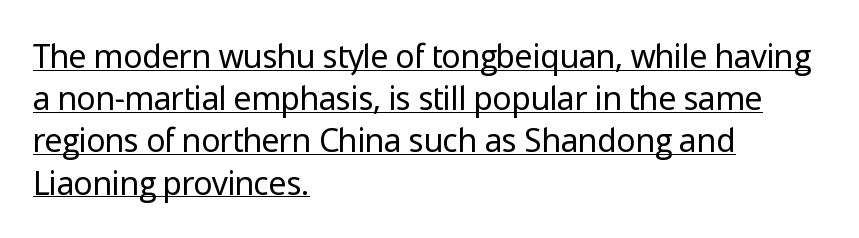
{"serif": "no", "italic": "no", "bold": "no", "weight": "regular", "width": "normal", "stroke_contrast": "low", "x_height": "medium", "monospaced": "no", "underline": "yes", "align": "left", "line_spacing": "normal", "line_spacing_ratio": 1.32, "letter_spacing": "normal", "letter_spacing_em": 0.0, "glyph_px": 32}
